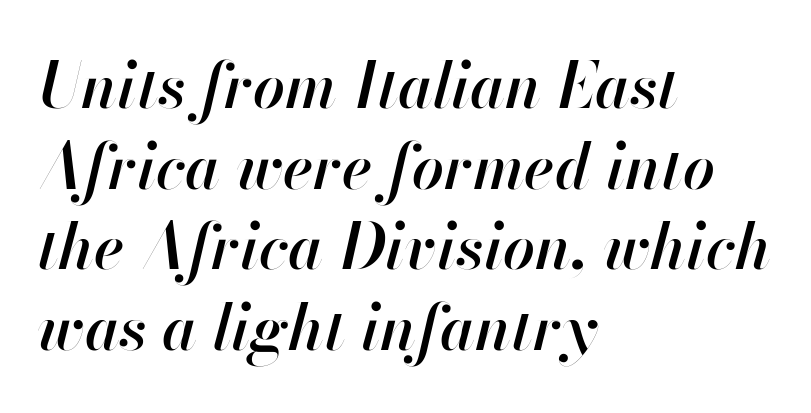
The image shows 63 px semibold type, italic (leaning right); set left-aligned, normal line spacing (1.28x), normal letter spacing, not underlined; high stroke contrast and a small x-height.
